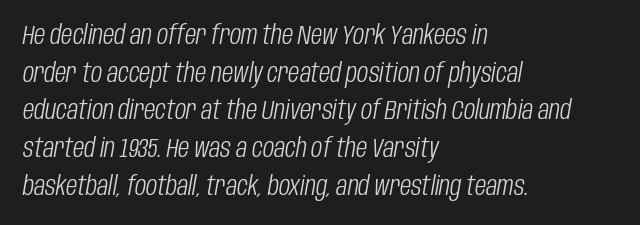
The image shows 26 px text type, italic (leaning right); set left-aligned, normal line spacing (1.45x), normal letter spacing, not underlined.
